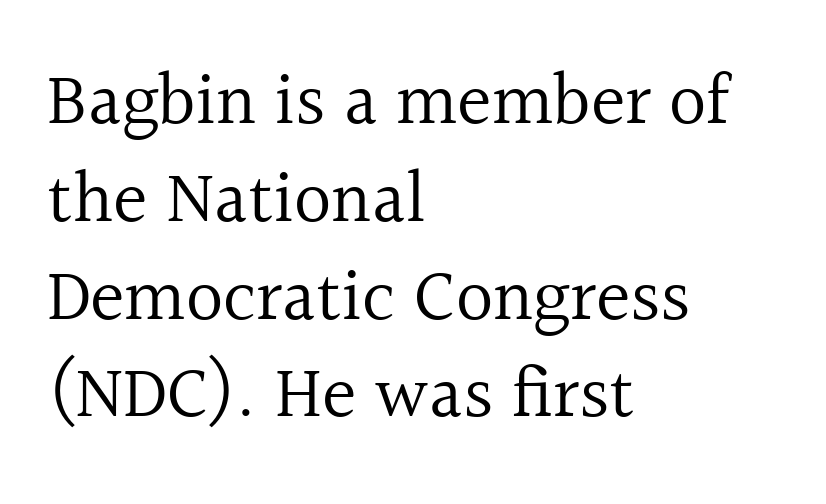
Q: Is the text bold? A: No.
Q: Is the text italic (slanted)? A: No, it is upright.
Q: Is the typeface a serif or a sans-serif typeface? A: Serif.
Q: Is the text underlined? A: No.
Q: How is the paragraph aligned? A: Left-aligned.
Q: Is the spacing between letters normal or unusually wide? A: Normal.
Q: Is the spacing between lines tight, normal or loose? A: Normal.
Q: Width (condensed, normal, or wide)? A: Normal.
Q: x-height? A: Medium.
Q: Monospaced? A: No.
